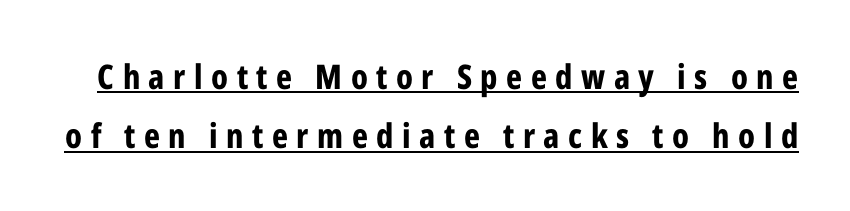
{"serif": "no", "italic": "no", "bold": "yes", "weight": "bold", "width": "condensed", "stroke_contrast": "low", "x_height": "medium", "monospaced": "no", "underline": "yes", "line_spacing_ratio": 1.75, "letter_spacing": "wide", "letter_spacing_em": 0.25, "glyph_px": 34}
